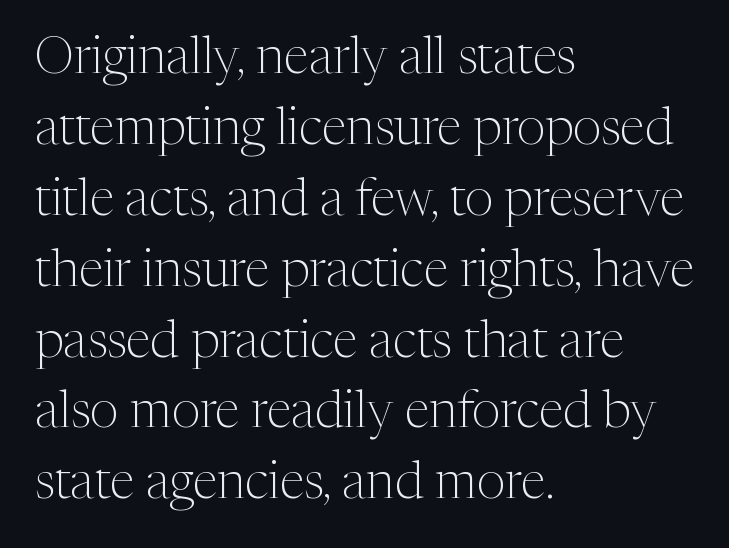
Q: Is the text bold? A: No.
Q: Is the text italic (slanted)? A: No, it is upright.
Q: Is the typeface a serif or a sans-serif typeface? A: Serif.
Q: Is the text underlined? A: No.
Q: How is the paragraph aligned? A: Left-aligned.
Q: Is the spacing between letters normal or unusually wide? A: Normal.
Q: Is the spacing between lines tight, normal or loose? A: Normal.
Q: Width (condensed, normal, or wide)? A: Normal.
Q: Stroke contrast? A: Medium.
Q: x-height? A: Medium.
Q: Monospaced? A: No.
